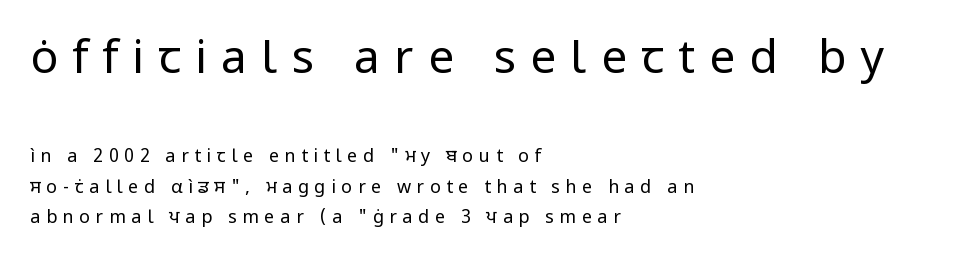
The image shows 46 px regular-weight sans-serif type, upright; set left-aligned, normal line spacing (1.7x), unusually wide letter spacing (+0.31 em), not underlined; the first (top) block is 2.56x larger; low stroke contrast and a medium x-height.
